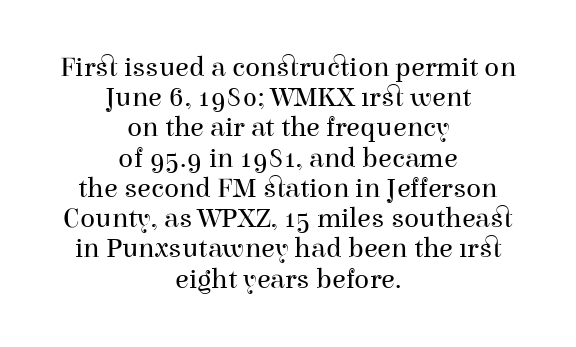
{"serif": "yes", "italic": "no", "bold": "no", "weight": "regular", "width": "normal", "stroke_contrast": "high", "x_height": "medium", "monospaced": "no", "underline": "no", "align": "center", "line_spacing": "tight", "line_spacing_ratio": 1.08, "letter_spacing": "normal", "letter_spacing_em": 0.0, "glyph_px": 28}
